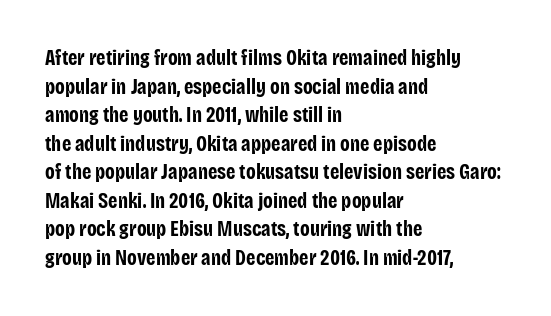
The image shows 21 px bold type, upright; set left-aligned, normal line spacing (1.36x), normal letter spacing, not underlined.
